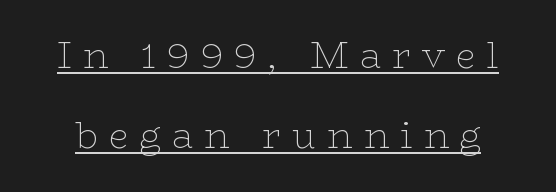
Do the characters align in a grid? No, the font is proportional. Letterform terminals end in serifs throughout the passage. Characters remain perfectly vertical along every line. Letters have the restrained weight of plain body copy at most. Compared with typical paragraphs, the rows here are farther apart.
